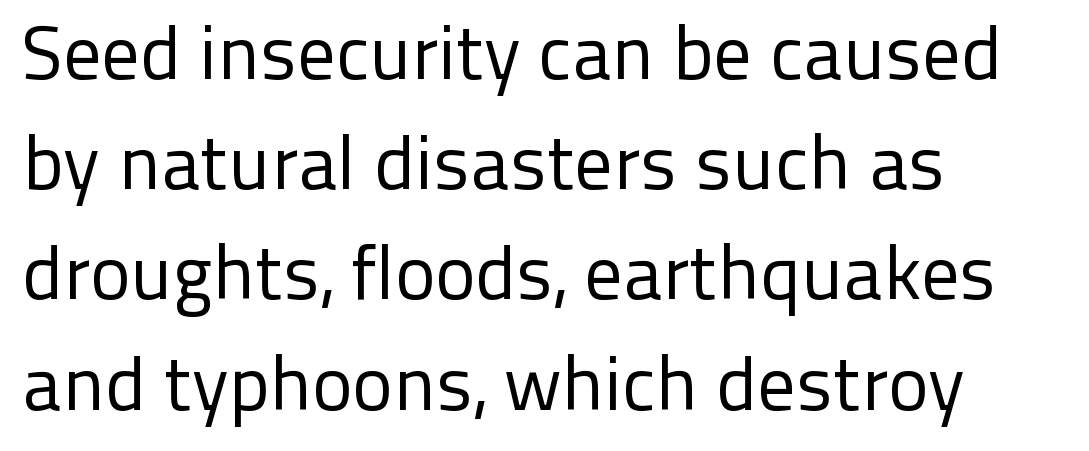
In terms of leading, this rendering sits right in the middle. This sample is left-justified, so line endings fall wherever the words run out. What stands out about the letter spacing? Nothing — it is the standard amount. Characters remain perfectly vertical along every line. Do the characters align in a grid? No, the font is proportional. No chunkiness to these letters — they're not bold.
